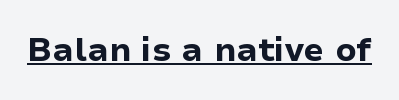
You can tell from the bare stems that sans-serif type was used. These lines carry a lot of weight — the face is fully bold. The letters sit at their default tracking, neither squeezed nor spread. Varying glyph widths throughout — classic text-font behaviour. Quick note: underline on.
